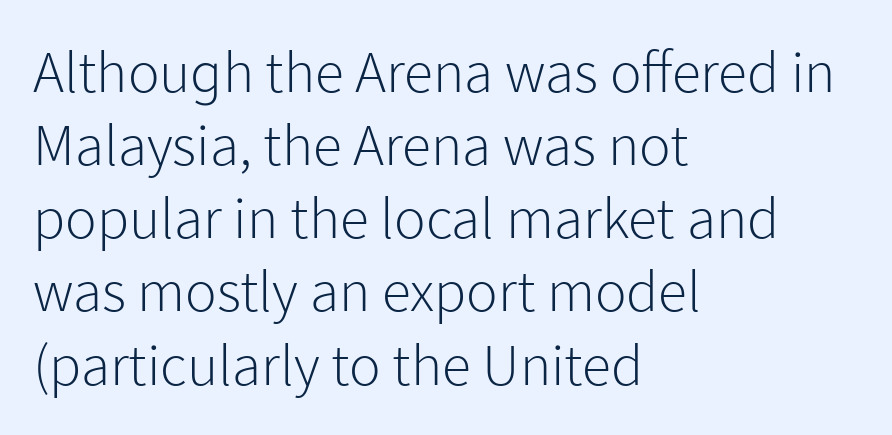
Plain, unruled lines of type. Note the varied advance widths — an 'i' is clearly narrower than an 'm'. Nobody touched the tracking dial on this one. Does the lettering tilt? It doesn't — this is upright. Where is the straight margin? On the left. Unbolded letterforms with no extra heft.
